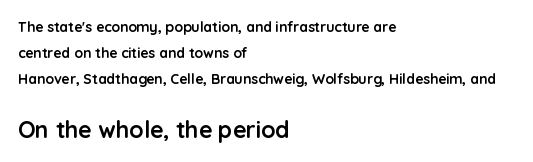
The image shows 23 px bold type, upright; set left-aligned, line spacing 1.87x, normal letter spacing, not underlined; the second (bottom) block is 1.64x larger.
